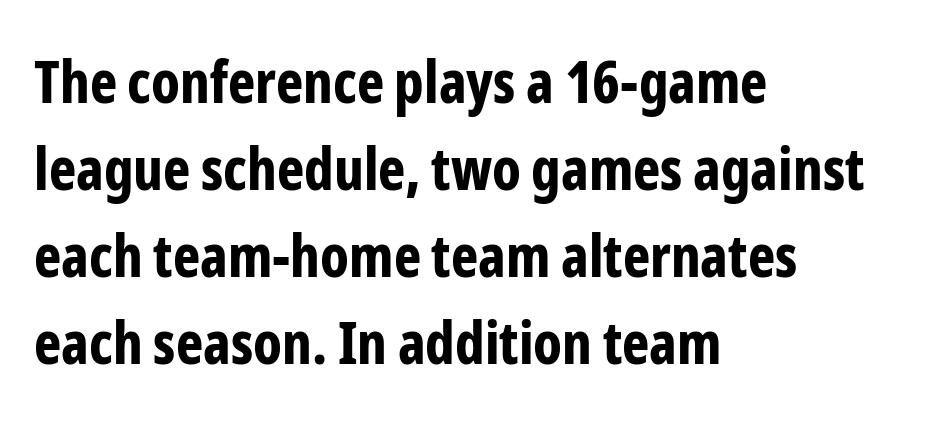
The image shows 58 px bold, condensed sans-serif type, upright; set left-aligned, normal line spacing (1.5x), normal letter spacing, not underlined; low stroke contrast and a medium x-height.
